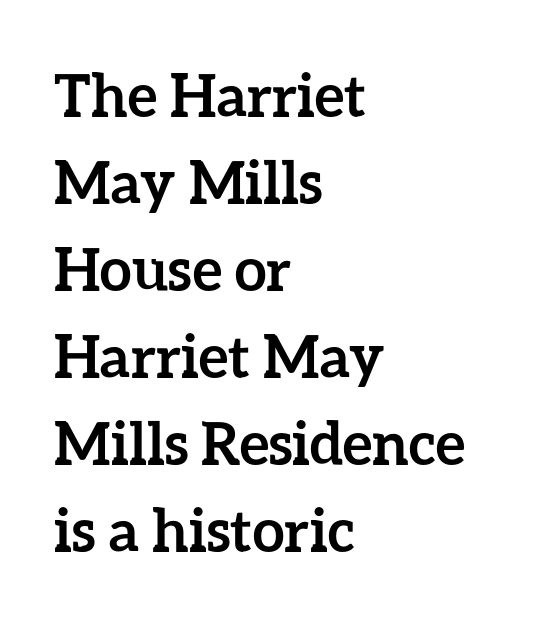
{"italic": "no", "bold": "yes", "weight": "semibold", "width": "normal", "stroke_contrast": "low", "x_height": "medium", "monospaced": "no", "underline": "no", "align": "left", "line_spacing": "normal", "line_spacing_ratio": 1.5, "letter_spacing": "normal", "letter_spacing_em": 0.0, "glyph_px": 58}
